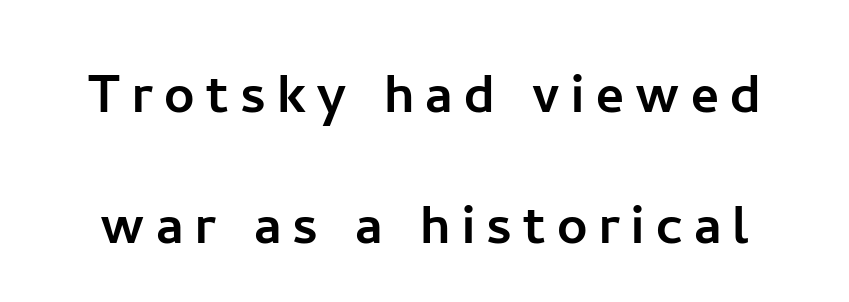
Tall strokes in this sample are plumb rather than angled. This is sans-serif lettering, the kind often seen on screens and signage. This sample trades compactness for vertical openness between lines. Descender tails drop into unmarked territory.
